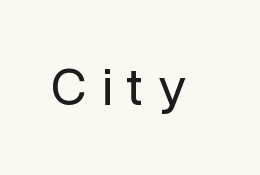
The image shows 54 px regular-weight sans-serif type, upright; set unusually wide letter spacing (+0.27 em), not underlined; low stroke contrast and a medium x-height.
